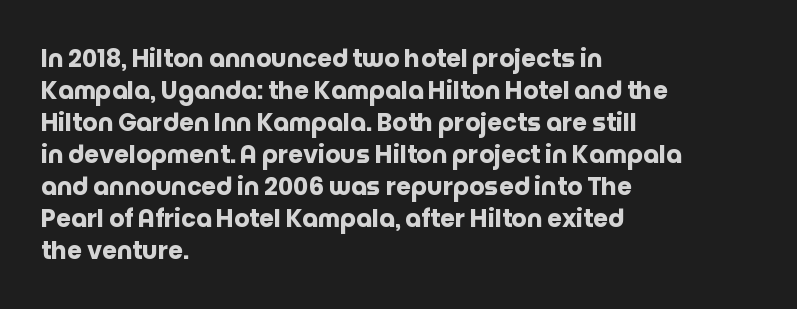
How are the letters spaced? Ordinarily, with no added tracking. Left-aligned paragraph, ragged on the right. The rows are spaced the way most documents space them. The glyphs are unaccompanied by any horizontal stroke below them. Weight check: bold — yes, fully. Ordinary non-slanted type is in use.
